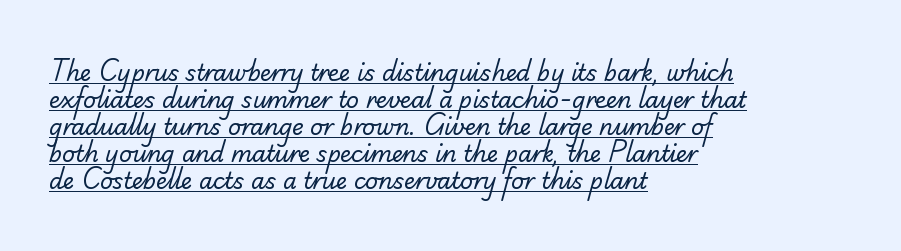
Q: Is the text bold? A: No.
Q: Is the text underlined? A: Yes.
Q: How is the paragraph aligned? A: Left-aligned.
Q: Is the spacing between letters normal or unusually wide? A: Normal.
